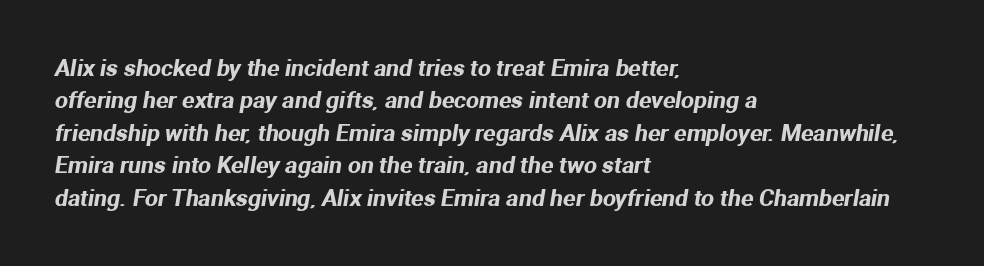
Q: Is the text underlined? A: No.
Q: How is the paragraph aligned? A: Left-aligned.
Q: Is the spacing between letters normal or unusually wide? A: Normal.
Q: Is the spacing between lines tight, normal or loose? A: Normal.
